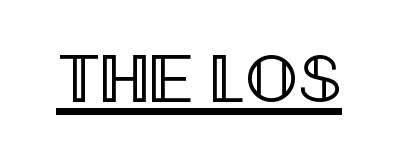
Q: Is the text italic (slanted)? A: No, it is upright.
Q: Is the text underlined? A: Yes.
Q: Is the spacing between letters normal or unusually wide? A: Normal.
Q: Width (condensed, normal, or wide)? A: Condensed.
Q: x-height? A: Large.
Q: Monospaced? A: No.
